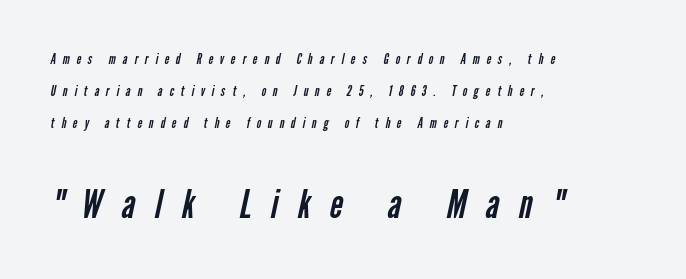
{"serif": "no", "bold": "no", "weight": "regular", "width": "condensed", "stroke_contrast": "low", "x_height": "medium", "monospaced": "no", "underline": "no", "align": "left", "line_spacing": "loose", "line_spacing_ratio": 2.3, "letter_spacing": "wide", "letter_spacing_em": 0.49, "larger_block": "second", "size_ratio": 2.86, "glyph_px": 40}
